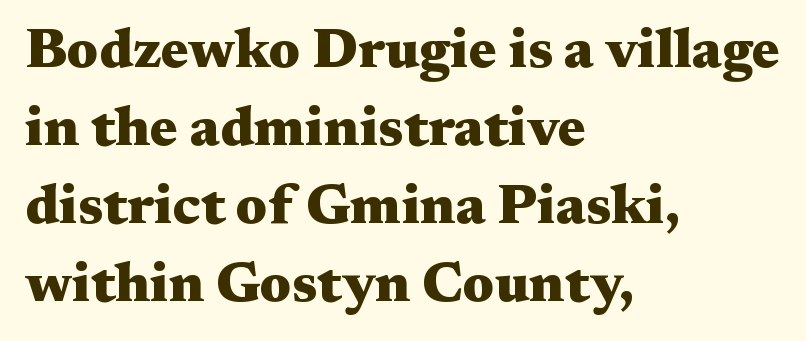
Each letter keeps its own natural width here, so spacing adapts to shape. Stroke terminals: seriffed. The rag falls on the right side of this text block. Every character sits straight up, as roman type does.
